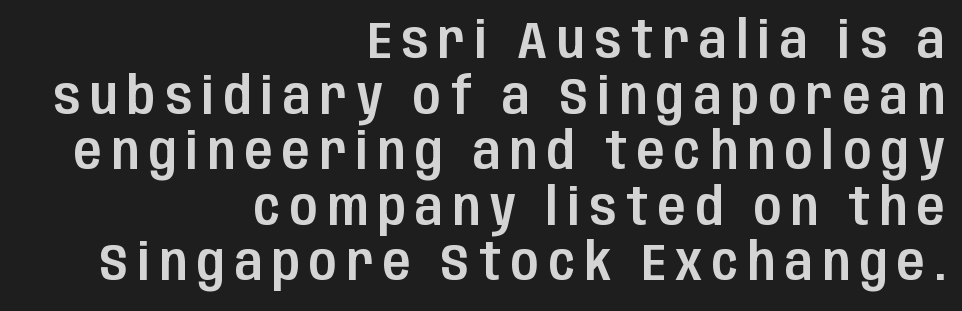
{"serif": "no", "italic": "no", "width": "condensed", "stroke_contrast": "low", "x_height": "large", "monospaced": "no", "underline": "no", "align": "right", "line_spacing": "tight", "line_spacing_ratio": 1.09, "glyph_px": 51}
